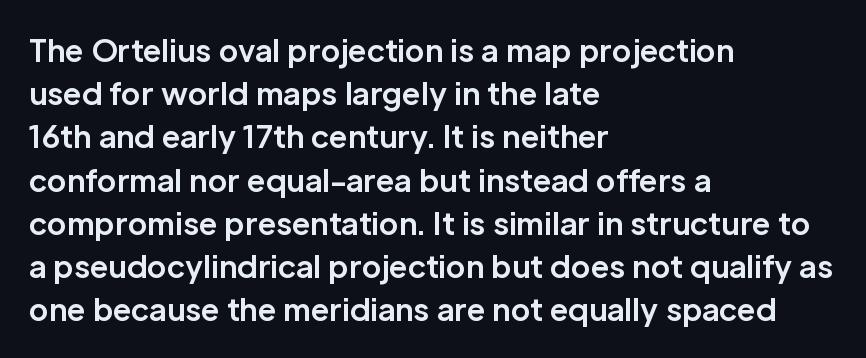
The image shows 30 px bold sans-serif type, upright; set left-aligned, normal line spacing (1.44x), normal letter spacing, not underlined; low stroke contrast and a medium x-height.
